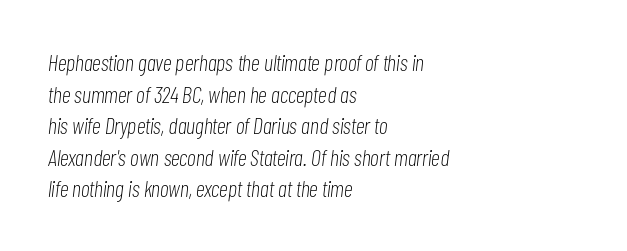
Glance below the letters and you will spot only blank space. The paragraph has a hard left edge and a soft right edge. The horizontal fit of the characters is conventional and even. The typography opts for an oblique posture over an upright one.
